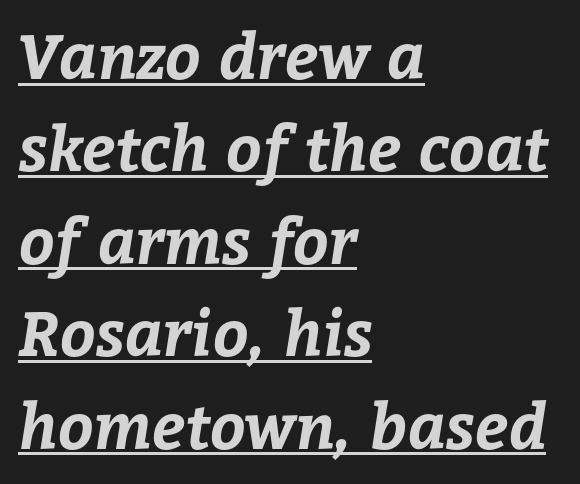
{"bold": "yes", "weight": "bold", "width": "normal", "stroke_contrast": "low", "x_height": "medium", "monospaced": "no", "underline": "yes", "align": "left", "line_spacing": "normal", "line_spacing_ratio": 1.49, "letter_spacing": "normal", "letter_spacing_em": 0.0, "glyph_px": 62}
